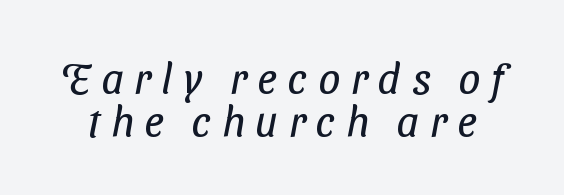
{"serif": "no", "bold": "no", "weight": "regular", "width": "condensed", "stroke_contrast": "low", "x_height": "medium", "monospaced": "no", "underline": "no", "line_spacing": "tight", "line_spacing_ratio": 1.0, "letter_spacing": "wide", "letter_spacing_em": 0.25, "glyph_px": 43}
